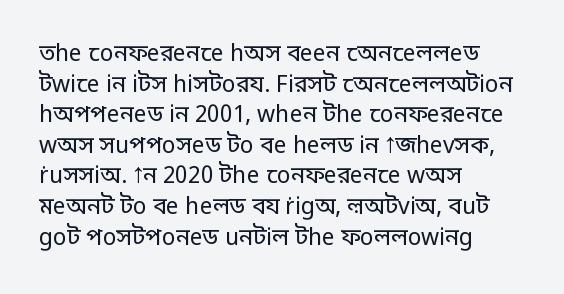
Q: Is the text bold? A: No.
Q: Is the text italic (slanted)? A: No, it is upright.
Q: Is the text underlined? A: No.
Q: How is the paragraph aligned? A: Left-aligned.
Q: Is the spacing between letters normal or unusually wide? A: Normal.
Q: Is the spacing between lines tight, normal or loose? A: Normal.
